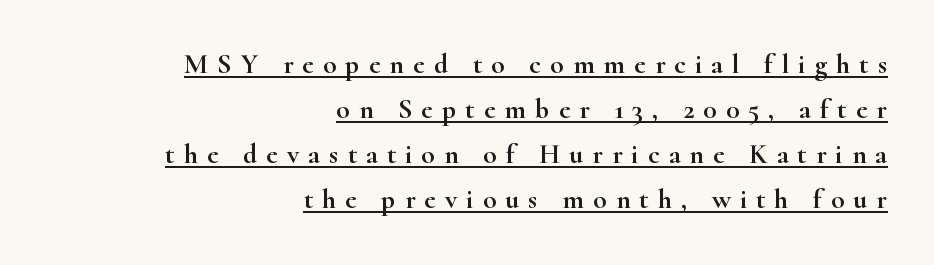
Q: Is the text italic (slanted)? A: No, it is upright.
Q: Is the typeface a serif or a sans-serif typeface? A: Serif.
Q: Is the text underlined? A: Yes.
Q: How is the paragraph aligned? A: Right-aligned.
Q: Is the spacing between letters normal or unusually wide? A: Unusually wide.
Q: Is the spacing between lines tight, normal or loose? A: Normal.
Q: Width (condensed, normal, or wide)? A: Wide.
Q: Stroke contrast? A: High.
Q: x-height? A: Small.
Q: Monospaced? A: No.
